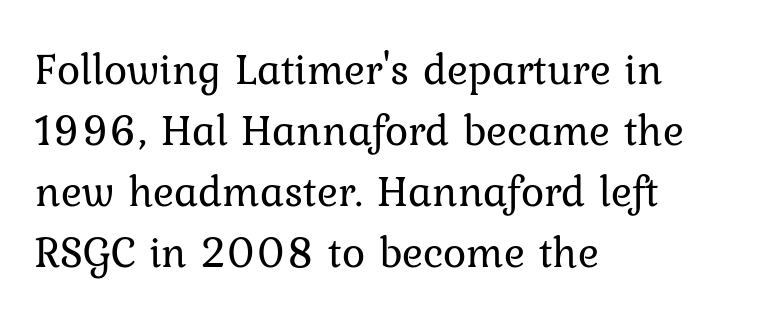
The image shows 44 px regular-weight serif type, upright; set left-aligned, normal line spacing (1.39x), normal letter spacing, not underlined; low stroke contrast and a medium x-height.
